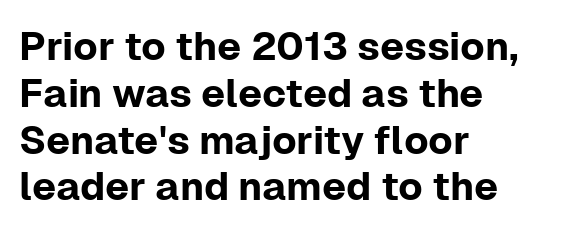
{"serif": "no", "italic": "no", "width": "normal", "stroke_contrast": "low", "x_height": "medium", "monospaced": "no", "underline": "no", "align": "left", "line_spacing_ratio": 1.17, "letter_spacing": "normal", "letter_spacing_em": 0.0, "glyph_px": 40}
